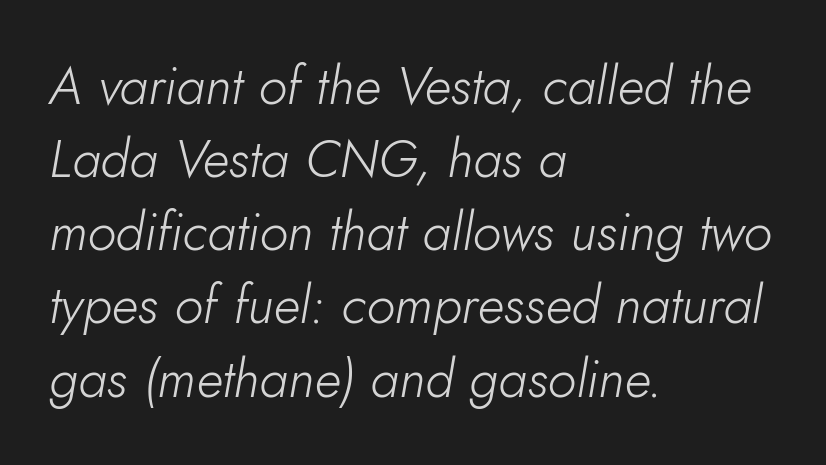
The image shows 53 px light type, italic (leaning right); set left-aligned, normal line spacing (1.38x), normal letter spacing, not underlined; low stroke contrast and a small x-height.
